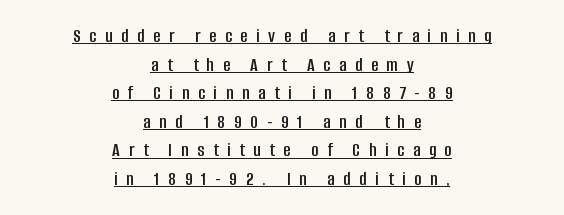
A normal amount of white space separates one row of letters from the next. Horizontal alignment here is central, giving a formal, balanced look. Glyph-to-glyph distance is far greater than everyday printed text. Each line of the rendering has a horizontal stroke beneath the glyphs.
